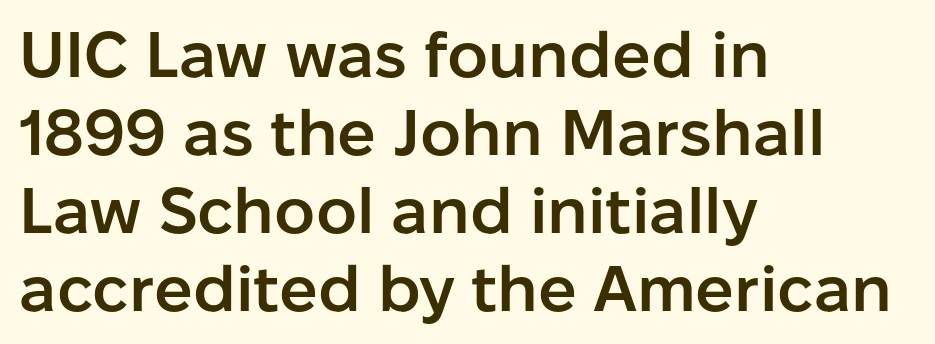
The image shows 64 px semibold sans-serif type, upright; set left-aligned, line spacing 1.22x, normal letter spacing, not underlined; low stroke contrast and a medium x-height.
